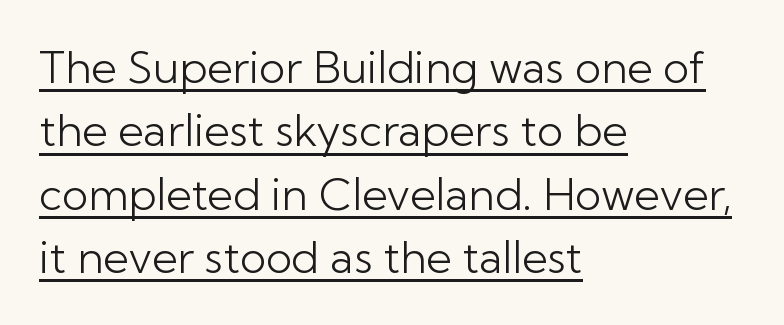
{"serif": "no", "italic": "no", "bold": "no", "weight": "light", "width": "normal", "stroke_contrast": "low", "x_height": "medium", "monospaced": "no", "underline": "yes", "align": "left", "line_spacing": "normal", "line_spacing_ratio": 1.44, "letter_spacing": "normal", "letter_spacing_em": 0.0, "glyph_px": 44}
